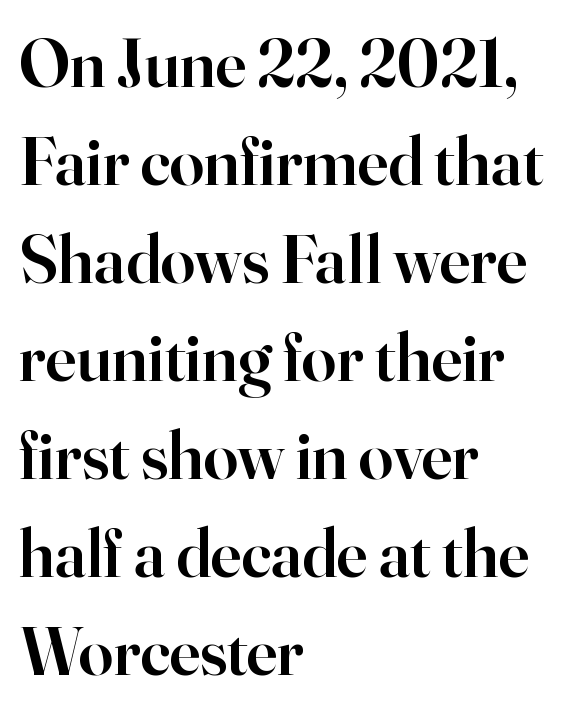
Q: Is the text bold? A: Semi-bold.
Q: Is the text italic (slanted)? A: No, it is upright.
Q: Is the typeface a serif or a sans-serif typeface? A: Serif.
Q: Is the text underlined? A: No.
Q: How is the paragraph aligned? A: Left-aligned.
Q: Is the spacing between letters normal or unusually wide? A: Normal.
Q: Is the spacing between lines tight, normal or loose? A: Normal.
Q: Width (condensed, normal, or wide)? A: Normal.
Q: Stroke contrast? A: High.
Q: x-height? A: Small.
Q: Monospaced? A: No.
